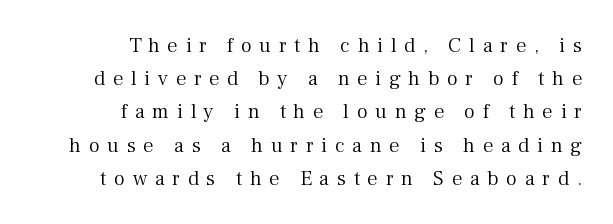
{"italic": "no", "bold": "no", "underline": "no", "align": "right", "line_spacing": "normal", "line_spacing_ratio": 1.58, "letter_spacing": "wide", "letter_spacing_em": 0.36, "glyph_px": 21}
